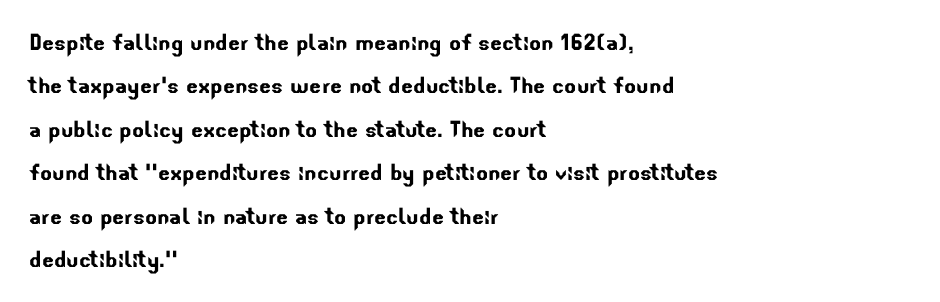
The face used here is rendered with its standard letterfit. Vertically, the passage feels balanced, rows spaced as you'd expect. The letters advance in unequal steps, a hallmark of proportional type. Check the space under the baseline: it is left empty. A sans-serif font was chosen for this passage. A student would call this left alignment; a typographer would say flush left, rag right.
